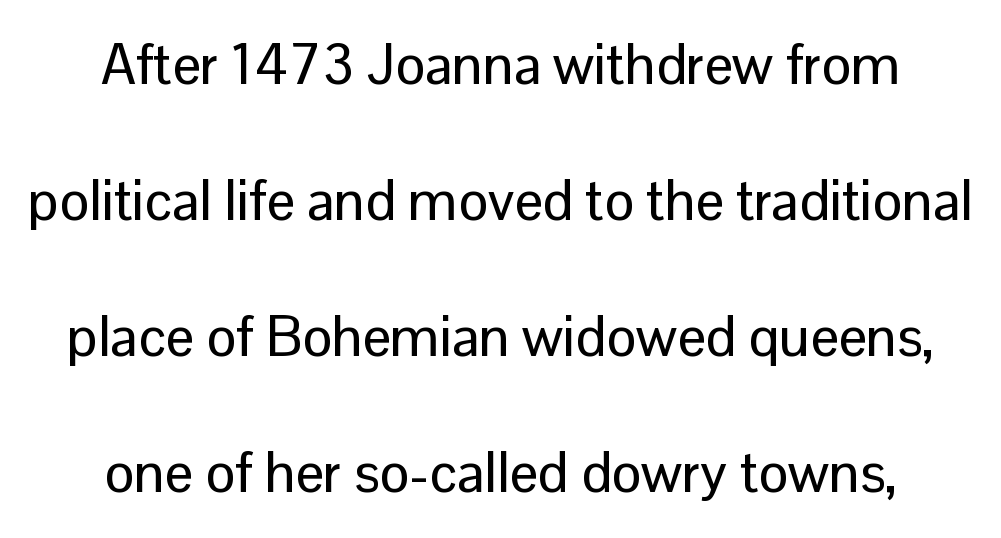
The image shows 56 px sans-serif type, upright; set centered, loose line spacing (2.43x), normal letter spacing, not underlined; low stroke contrast and a medium x-height.
